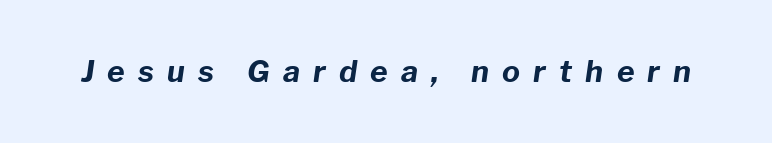
The image shows 30 px bold type, italic (leaning right); set unusually wide letter spacing (+0.44 em), not underlined; low stroke contrast and a medium x-height.
